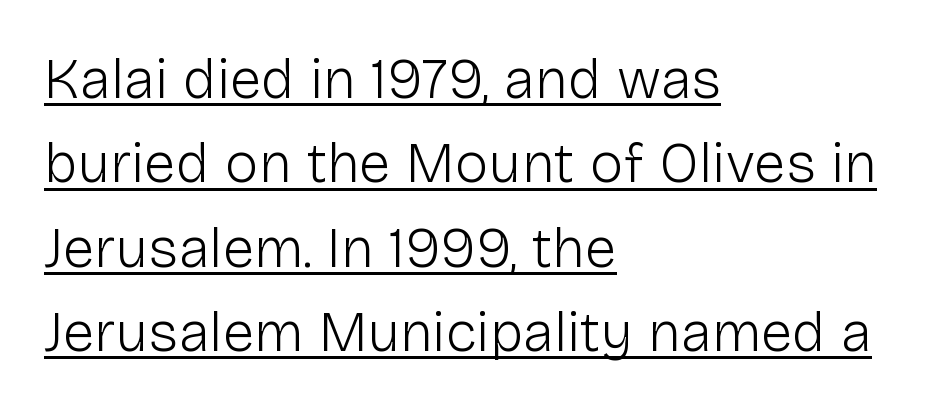
The image shows 57 px light sans-serif type, upright; set left-aligned, normal line spacing (1.48x), normal letter spacing, underlined; low stroke contrast and a medium x-height.
